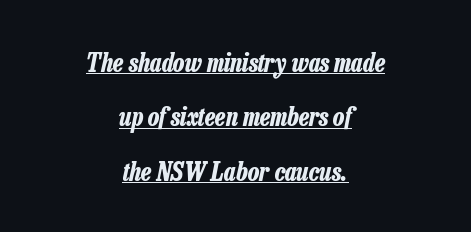
{"italic": "yes", "lean": "right", "slant_degrees": 13, "bold": "yes", "underline": "yes", "align": "center", "line_spacing": "loose", "line_spacing_ratio": 2.18, "letter_spacing": "normal", "letter_spacing_em": 0.0, "glyph_px": 25}
